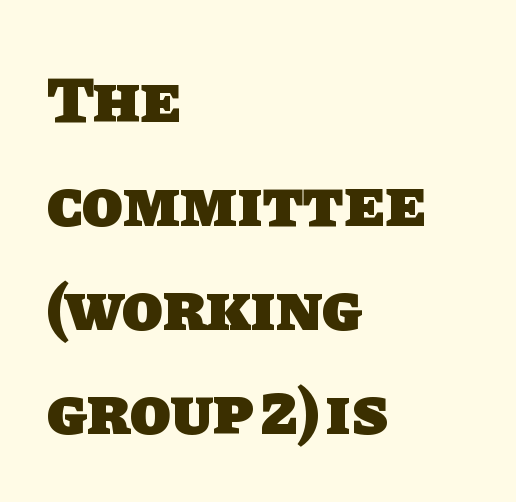
{"serif": "no", "bold": "yes", "weight": "heavy", "width": "normal", "stroke_contrast": "low", "x_height": "large", "monospaced": "no", "underline": "no", "align": "left", "line_spacing": "normal", "line_spacing_ratio": 1.55, "letter_spacing": "normal", "letter_spacing_em": 0.0, "glyph_px": 67}
